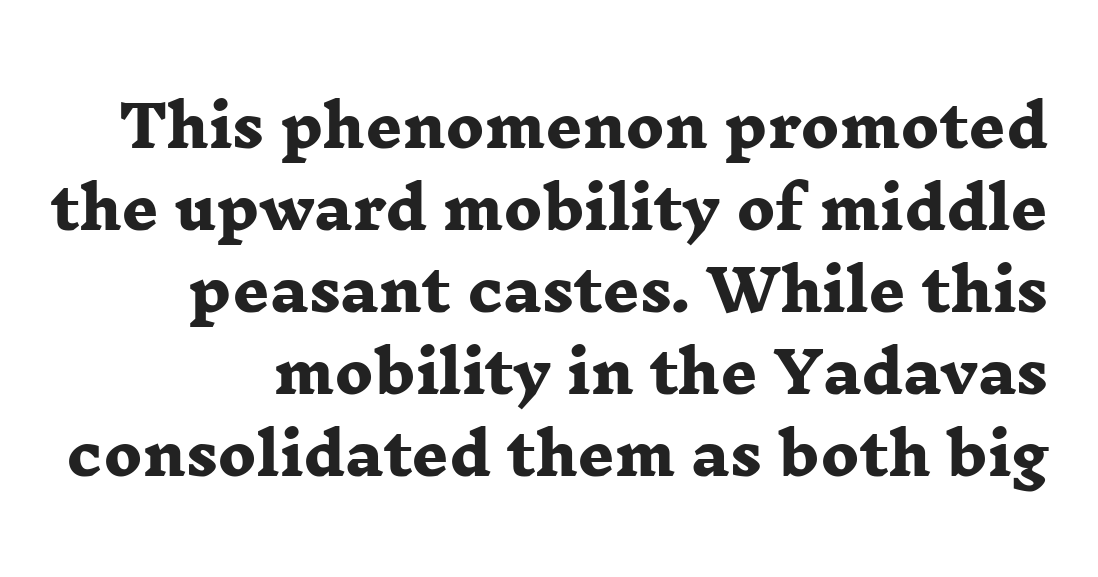
{"serif": "yes", "bold": "yes", "weight": "heavy", "width": "wide", "stroke_contrast": "low", "x_height": "medium", "monospaced": "no", "underline": "no", "align": "right", "line_spacing": "normal", "line_spacing_ratio": 1.44, "letter_spacing": "normal", "letter_spacing_em": 0.0, "glyph_px": 57}
